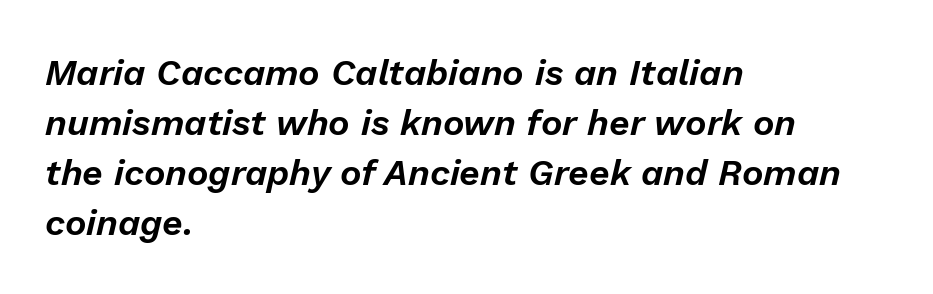
{"italic": "yes", "lean": "right", "slant_degrees": 13, "width": "normal", "stroke_contrast": "low", "x_height": "medium", "monospaced": "no", "underline": "no", "align": "left", "line_spacing": "normal", "line_spacing_ratio": 1.39, "letter_spacing": "normal", "letter_spacing_em": 0.0, "glyph_px": 36}
